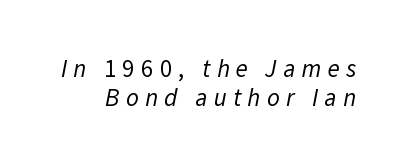
Each word looks stretched out because of the extra space between its letters. Descender tails drop into unmarked territory. Cramped leading. The strokes are not fattened; the text isn't bold.
